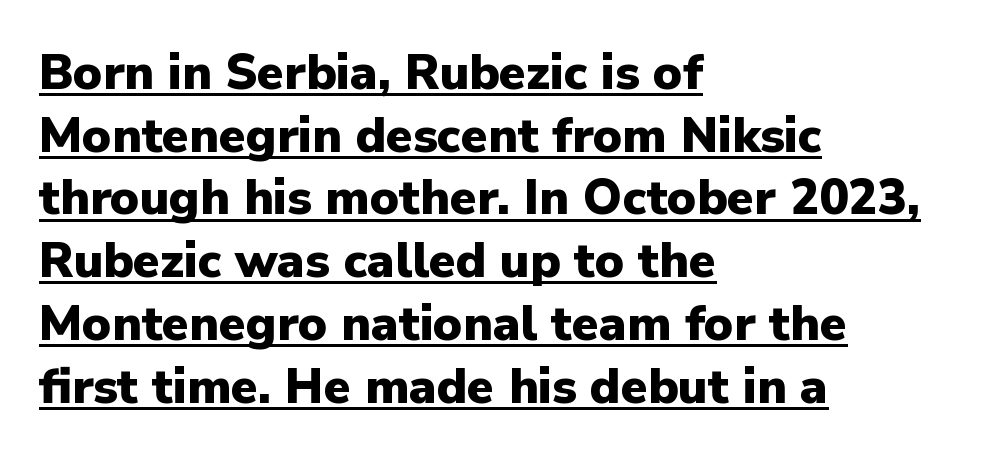
The image shows 49 px heavy sans-serif type, upright; set left-aligned, normal line spacing (1.28x), normal letter spacing, underlined; low stroke contrast and a medium x-height.
